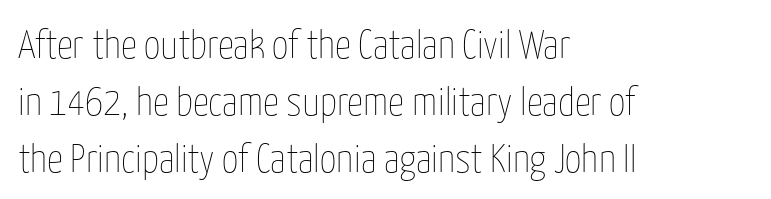
Q: Is the text bold? A: No.
Q: Is the text italic (slanted)? A: No, it is upright.
Q: Is the text underlined? A: No.
Q: How is the paragraph aligned? A: Left-aligned.
Q: Is the spacing between letters normal or unusually wide? A: Normal.
Q: Is the spacing between lines tight, normal or loose? A: Normal.
Q: Width (condensed, normal, or wide)? A: Condensed.
Q: Stroke contrast? A: Low.
Q: x-height? A: Medium.
Q: Monospaced? A: No.
